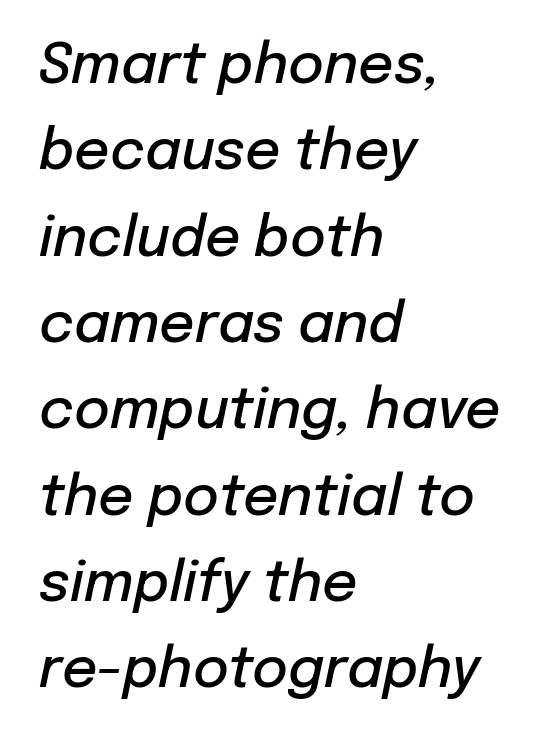
{"italic": "yes", "lean": "right", "slant_degrees": 12, "bold": "semi", "weight": "semibold", "width": "normal", "stroke_contrast": "low", "x_height": "medium", "monospaced": "no", "underline": "no", "align": "left", "line_spacing": "normal", "line_spacing_ratio": 1.57, "letter_spacing": "normal", "letter_spacing_em": 0.0, "glyph_px": 55}
